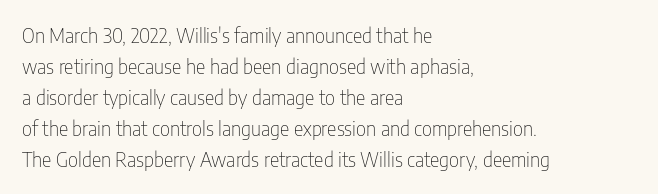
The image shows 20 px text type, upright; set left-aligned, normal line spacing (1.55x), normal letter spacing, not underlined.
